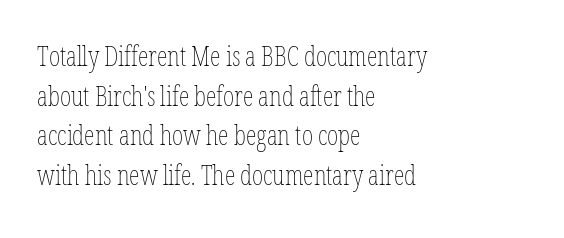
{"italic": "no", "bold": "no", "underline": "no", "align": "left", "line_spacing": "normal", "line_spacing_ratio": 1.47, "letter_spacing": "normal", "letter_spacing_em": 0.0, "glyph_px": 27}
